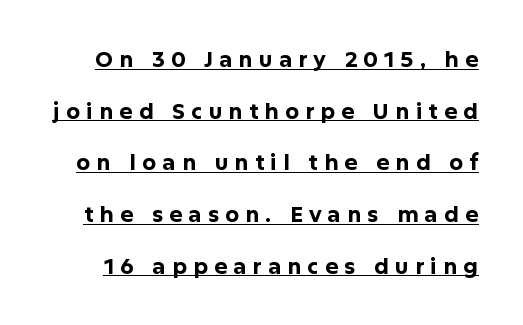
The image shows 22 px bold type, upright; set loose line spacing (2.35x), unusually wide letter spacing (+0.28 em), underlined.
